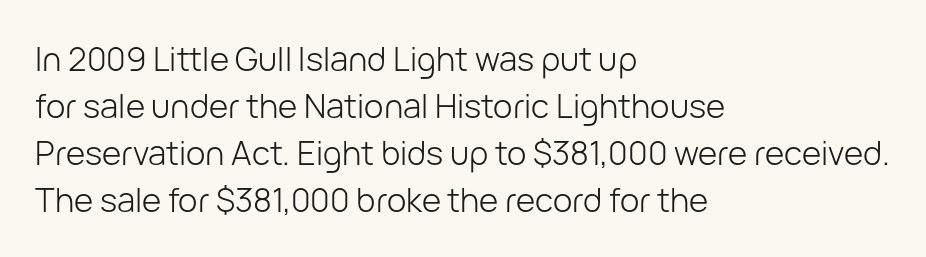
Q: Is the text bold? A: No.
Q: Is the text italic (slanted)? A: No, it is upright.
Q: Is the typeface a serif or a sans-serif typeface? A: Sans-serif.
Q: Is the text underlined? A: No.
Q: How is the paragraph aligned? A: Left-aligned.
Q: Is the spacing between letters normal or unusually wide? A: Normal.
Q: Is the spacing between lines tight, normal or loose? A: Normal.
Q: Width (condensed, normal, or wide)? A: Normal.
Q: Stroke contrast? A: Low.
Q: x-height? A: Medium.
Q: Monospaced? A: No.
